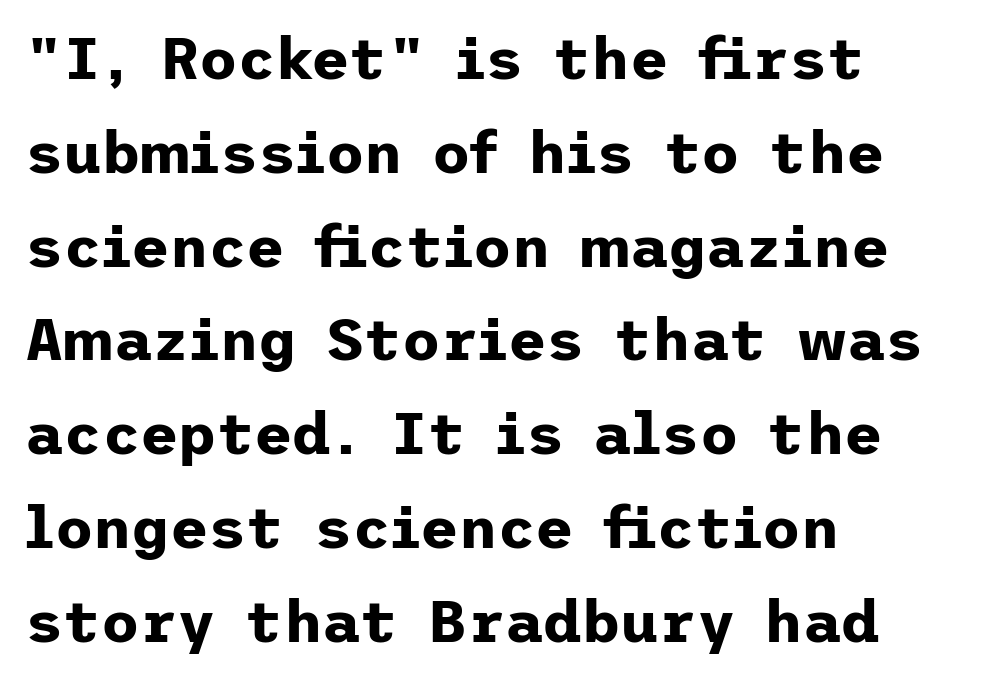
{"serif": "no", "italic": "no", "bold": "yes", "weight": "bold", "width": "normal", "stroke_contrast": "low", "x_height": "medium", "underline": "no", "align": "left", "line_spacing": "normal", "line_spacing_ratio": 1.59, "letter_spacing": "normal", "letter_spacing_em": 0.0, "glyph_px": 59}
